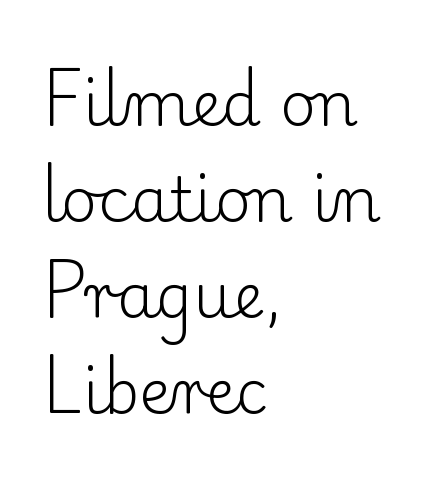
{"italic": "no", "bold": "no", "weight": "light", "width": "normal", "stroke_contrast": "low", "x_height": "small", "monospaced": "no", "underline": "no", "align": "left", "line_spacing": "normal", "line_spacing_ratio": 1.55, "letter_spacing": "normal", "letter_spacing_em": 0.0, "glyph_px": 62}
